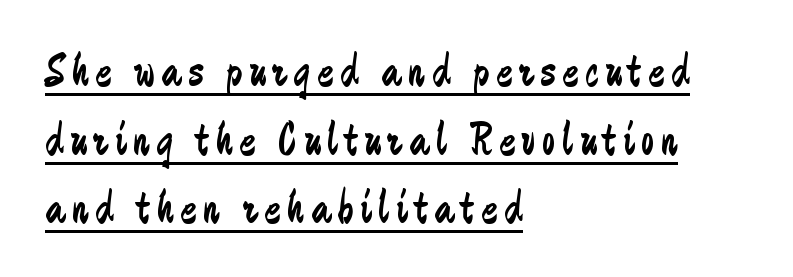
The vertical gap from one line to the next is medium. Think of a printed novel: that variable character pitch is what you see here. Line beginnings align vertically; line endings do not. The face used here is a sans, in the tradition of grotesques and geometrics.
